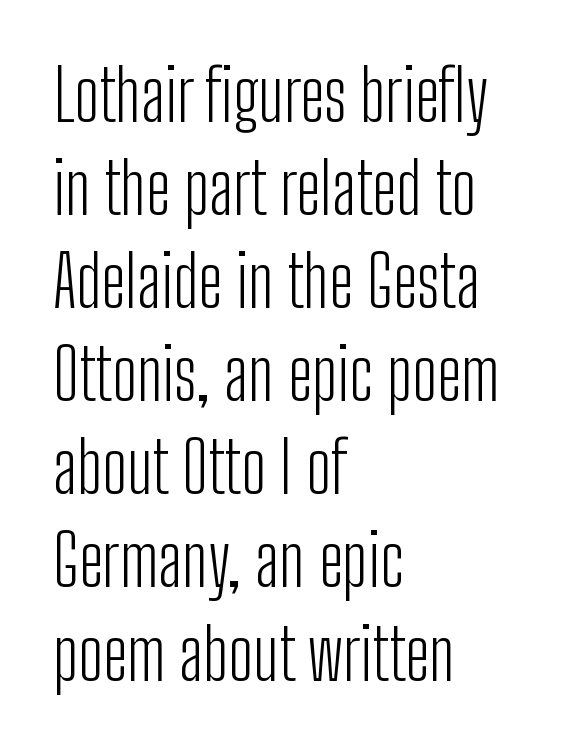
The image shows 70 px light, condensed sans-serif type, upright; set left-aligned, normal line spacing (1.33x), normal letter spacing, not underlined; low stroke contrast and a medium x-height.
